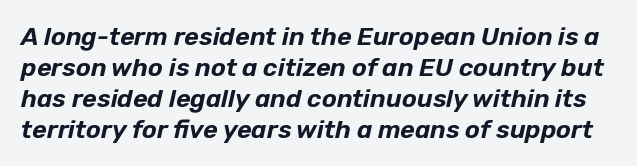
{"italic": "yes", "lean": "right", "slant_degrees": 12, "underline": "no", "line_spacing_ratio": 1.24, "letter_spacing": "normal", "letter_spacing_em": 0.0, "glyph_px": 25}
